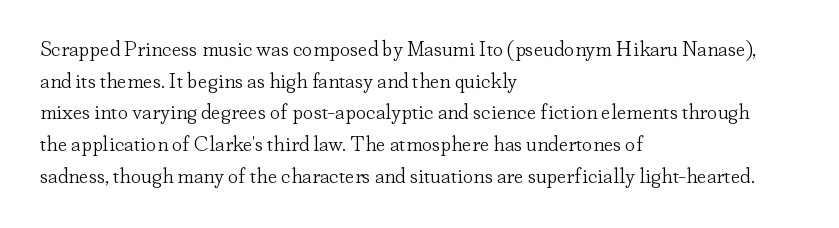
{"italic": "no", "bold": "no", "underline": "no", "align": "left", "line_spacing": "normal", "line_spacing_ratio": 1.51, "letter_spacing": "normal", "letter_spacing_em": 0.0, "glyph_px": 21}
